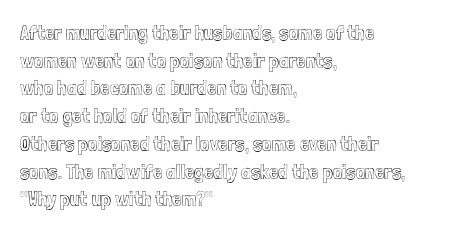
Every character sits straight up, as roman type does. Decoration check: the copy has no underline. A normal amount of white space separates one row of letters from the next. The passage shown has conventional tracking throughout.
